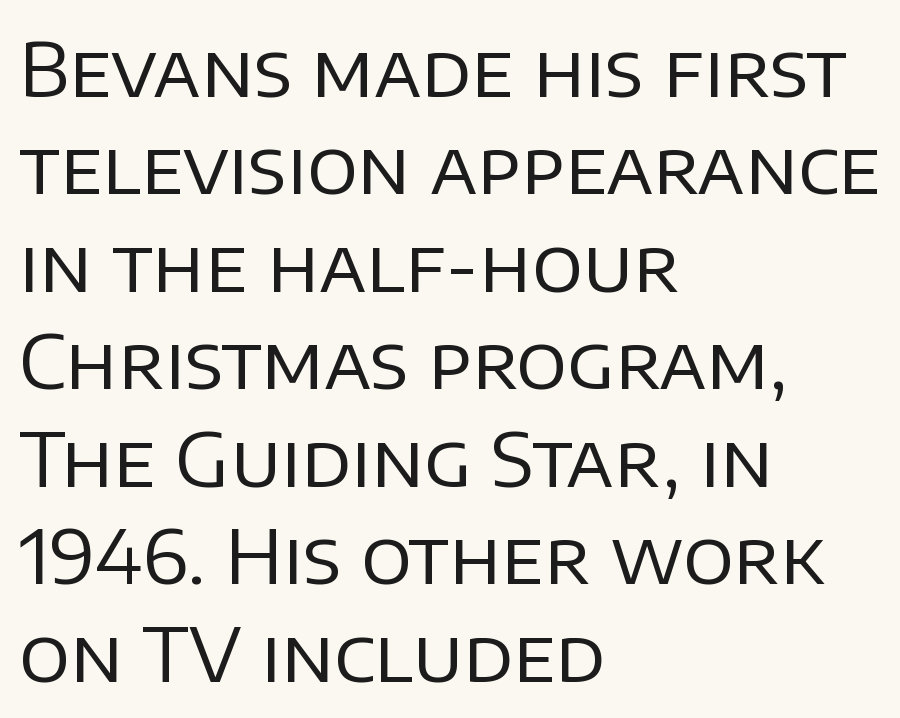
Q: Is the text bold? A: No.
Q: Is the text italic (slanted)? A: No, it is upright.
Q: Is the typeface a serif or a sans-serif typeface? A: Sans-serif.
Q: Is the text underlined? A: No.
Q: How is the paragraph aligned? A: Left-aligned.
Q: Is the spacing between letters normal or unusually wide? A: Normal.
Q: Is the spacing between lines tight, normal or loose? A: Normal.
Q: Width (condensed, normal, or wide)? A: Normal.
Q: Stroke contrast? A: Low.
Q: x-height? A: Large.
Q: Monospaced? A: No.
